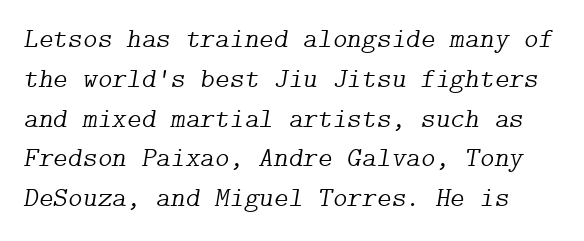
Q: Is the text bold? A: No.
Q: Is the text italic (slanted)? A: Yes, it leans right by about 9 degrees.
Q: Is the typeface a serif or a sans-serif typeface? A: Serif.
Q: Is the text underlined? A: No.
Q: Is the spacing between letters normal or unusually wide? A: Normal.
Q: Is the spacing between lines tight, normal or loose? A: Normal.
Q: Width (condensed, normal, or wide)? A: Normal.
Q: Stroke contrast? A: Low.
Q: x-height? A: Medium.
